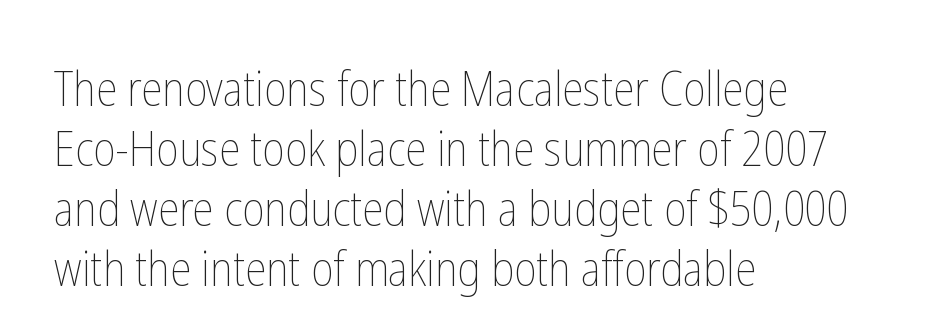
Q: Is the text bold? A: No.
Q: Is the text italic (slanted)? A: No, it is upright.
Q: Is the text underlined? A: No.
Q: How is the paragraph aligned? A: Left-aligned.
Q: Is the spacing between letters normal or unusually wide? A: Normal.
Q: Is the spacing between lines tight, normal or loose? A: Normal.
Q: Width (condensed, normal, or wide)? A: Condensed.
Q: Stroke contrast? A: Low.
Q: x-height? A: Medium.
Q: Monospaced? A: No.
